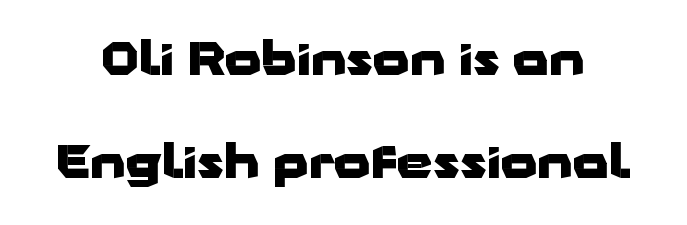
Any mark beneath the type? The region is blank. You can tell from the bare stems that sans-serif type was used. This is heavy type, rendered in bold. Looks like regular typesetting: each glyph gets only the width it needs. A typesetter would mark this as roman, not italic.
